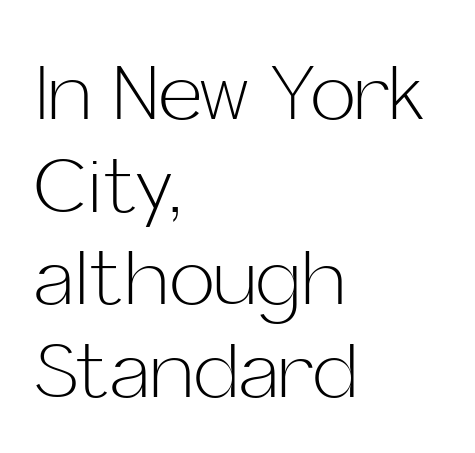
Q: Is the text bold? A: No.
Q: Is the text italic (slanted)? A: No, it is upright.
Q: Is the typeface a serif or a sans-serif typeface? A: Sans-serif.
Q: Is the text underlined? A: No.
Q: How is the paragraph aligned? A: Left-aligned.
Q: Is the spacing between letters normal or unusually wide? A: Normal.
Q: Width (condensed, normal, or wide)? A: Normal.
Q: Stroke contrast? A: Low.
Q: x-height? A: Medium.
Q: Monospaced? A: No.
